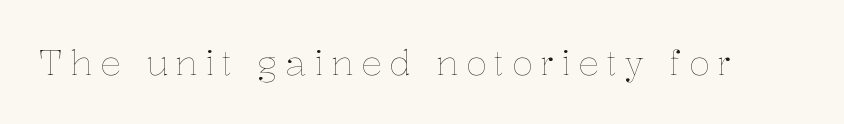
These lines are rendered in a variable-pitch font. Someone cranked the tracking dial way up on this one. It's the straight-up-and-down kind of type. Descenders hang freely into open space.
